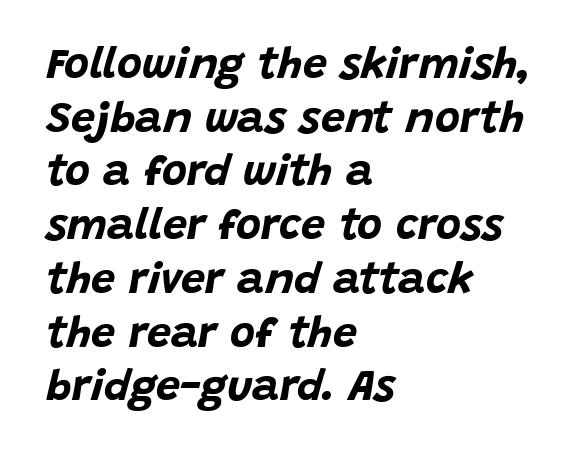
{"italic": "yes", "lean": "right", "slant_degrees": 15, "bold": "yes", "weight": "bold", "width": "normal", "stroke_contrast": "low", "x_height": "large", "monospaced": "no", "underline": "no", "align": "left", "line_spacing": "normal", "line_spacing_ratio": 1.25, "letter_spacing": "normal", "letter_spacing_em": 0.0, "glyph_px": 43}
